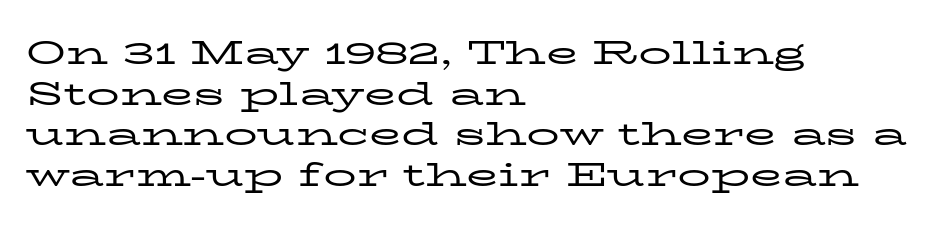
Q: Is the text bold? A: No.
Q: Is the text italic (slanted)? A: No, it is upright.
Q: Is the typeface a serif or a sans-serif typeface? A: Serif.
Q: Is the text underlined? A: No.
Q: How is the paragraph aligned? A: Left-aligned.
Q: Is the spacing between letters normal or unusually wide? A: Normal.
Q: Width (condensed, normal, or wide)? A: Wide.
Q: Stroke contrast? A: Low.
Q: x-height? A: Medium.
Q: Monospaced? A: No.
